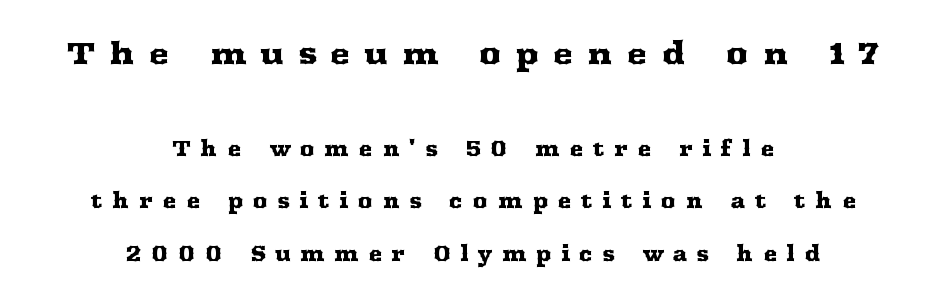
{"serif": "yes", "italic": "no", "width": "wide", "stroke_contrast": "medium", "x_height": "medium", "monospaced": "no", "underline": "no", "align": "center", "line_spacing": "loose", "line_spacing_ratio": 2.49, "letter_spacing": "wide", "letter_spacing_em": 0.45, "larger_block": "first", "size_ratio": 1.48, "glyph_px": 31}
